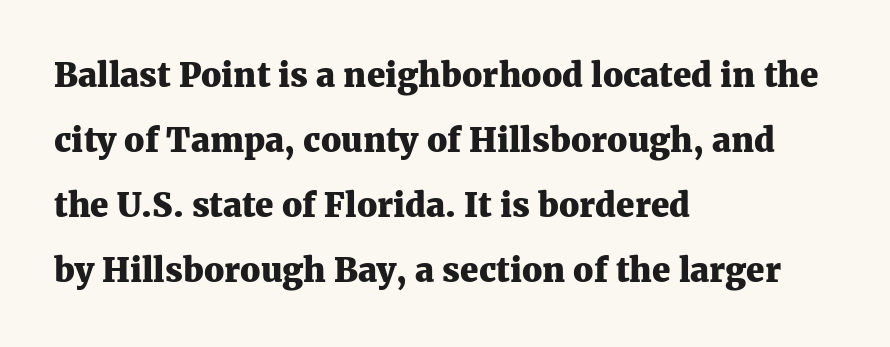
The image shows 33 px heavy serif type, upright; set left-aligned, loose line spacing (1.97x), normal letter spacing, not underlined; medium stroke contrast and a medium x-height.
